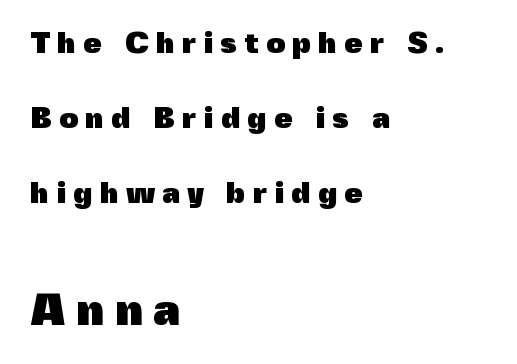
{"serif": "no", "italic": "no", "bold": "yes", "weight": "heavy", "width": "normal", "x_height": "medium", "monospaced": "no", "underline": "no", "align": "left", "line_spacing": "loose", "line_spacing_ratio": 2.5, "letter_spacing": "wide", "letter_spacing_em": 0.23, "larger_block": "second", "size_ratio": 1.5, "glyph_px": 45}
